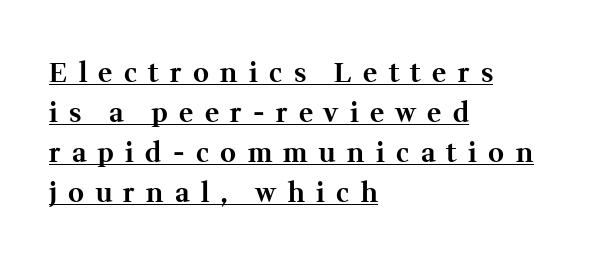
The image shows 27 px bold type, upright; set left-aligned, normal line spacing (1.48x), unusually wide letter spacing (+0.42 em), underlined.
